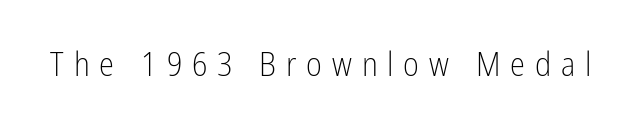
{"serif": "no", "italic": "no", "bold": "no", "weight": "light", "width": "condensed", "stroke_contrast": "low", "x_height": "medium", "monospaced": "no", "underline": "no", "letter_spacing": "wide", "letter_spacing_em": 0.29, "glyph_px": 34}
